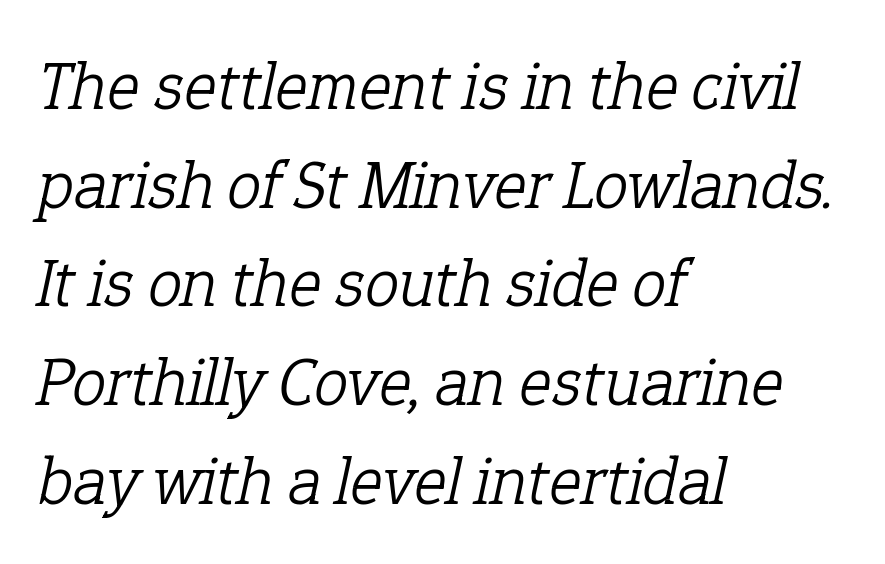
The image shows 69 px light serif type, italic (leaning right); set left-aligned, normal line spacing (1.43x), normal letter spacing, not underlined; low stroke contrast and a medium x-height.
